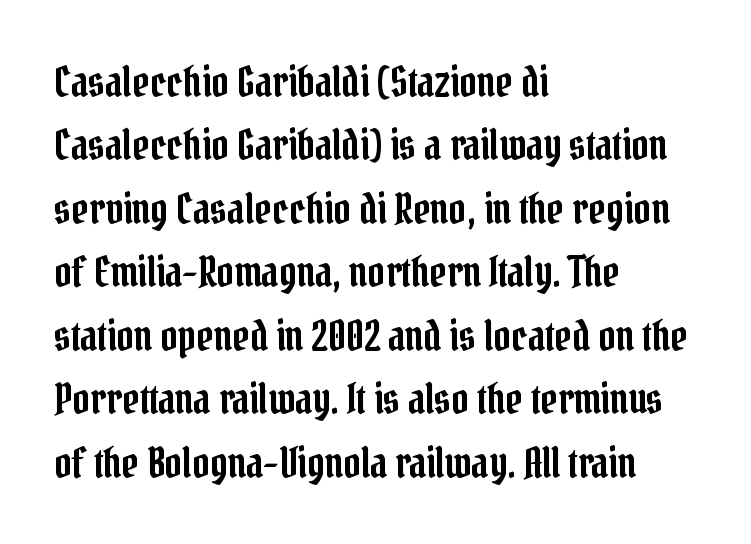
The image shows 42 px condensed serif type, upright; set left-aligned, normal line spacing (1.51x), normal letter spacing, not underlined; low stroke contrast and a medium x-height.
